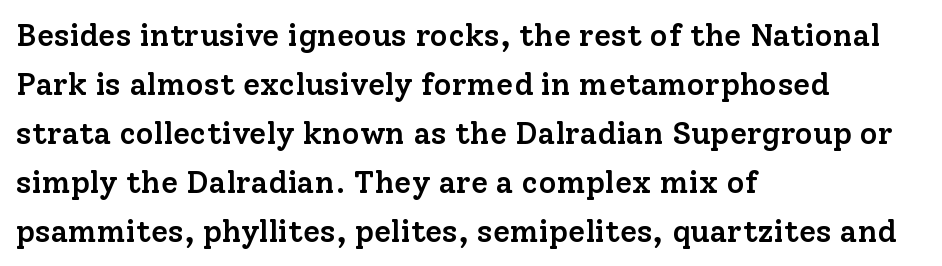
{"serif": "yes", "italic": "no", "bold": "semi", "weight": "semibold", "width": "normal", "stroke_contrast": "low", "x_height": "medium", "monospaced": "no", "underline": "no", "align": "left", "line_spacing": "normal", "line_spacing_ratio": 1.58, "letter_spacing": "normal", "letter_spacing_em": 0.0, "glyph_px": 31}
